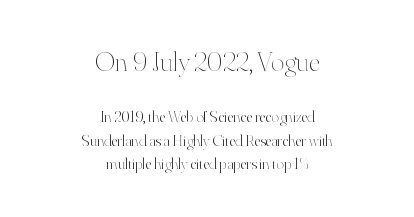
Q: Is the text bold? A: No.
Q: Is the text italic (slanted)? A: No, it is upright.
Q: Is the text underlined? A: No.
Q: How is the paragraph aligned? A: Centered.
Q: Is the spacing between letters normal or unusually wide? A: Normal.
Q: Is the spacing between lines tight, normal or loose? A: Normal.
Q: Which block of text is set in a larger size, the first (top) or the second (bottom)? A: The first (top) one.
Q: Width (condensed, normal, or wide)? A: Normal.
Q: Stroke contrast? A: High.
Q: x-height? A: Small.
Q: Monospaced? A: No.
